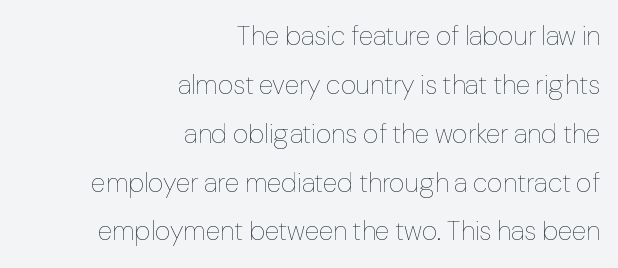
{"italic": "no", "bold": "no", "underline": "no", "align": "right", "line_spacing_ratio": 1.81, "letter_spacing": "normal", "letter_spacing_em": 0.0, "glyph_px": 27}
